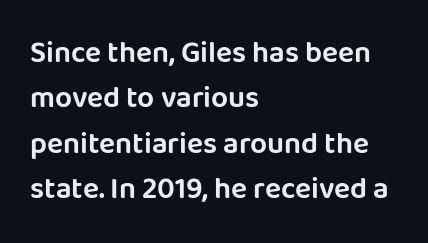
{"serif": "no", "italic": "no", "width": "normal", "stroke_contrast": "low", "x_height": "large", "monospaced": "no", "underline": "no", "align": "left", "line_spacing": "normal", "line_spacing_ratio": 1.51, "letter_spacing": "normal", "letter_spacing_em": 0.0, "glyph_px": 30}
